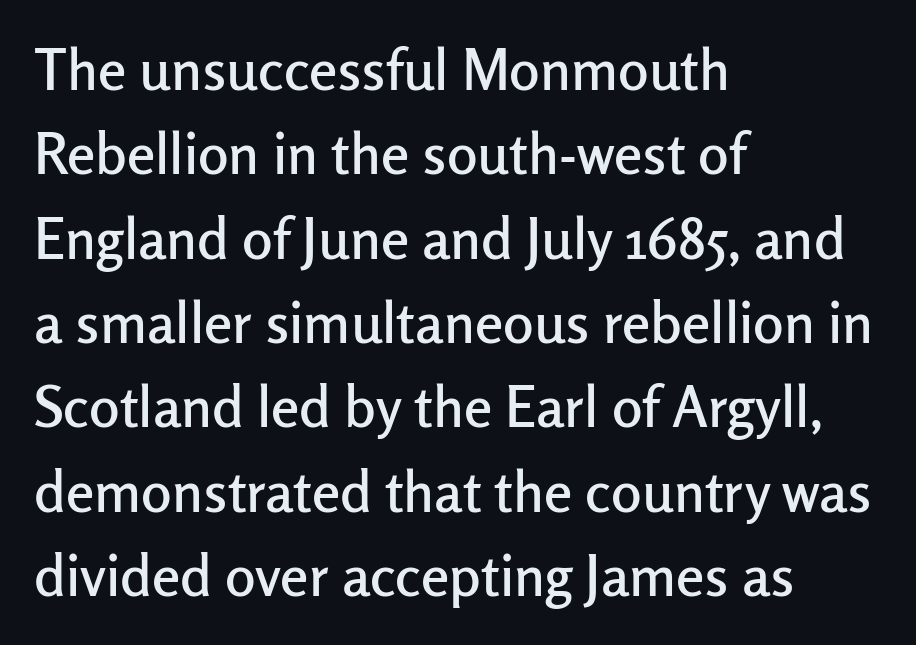
The image shows 57 px sans-serif type, upright; set left-aligned, normal line spacing (1.48x), normal letter spacing, not underlined; low stroke contrast and a medium x-height.
